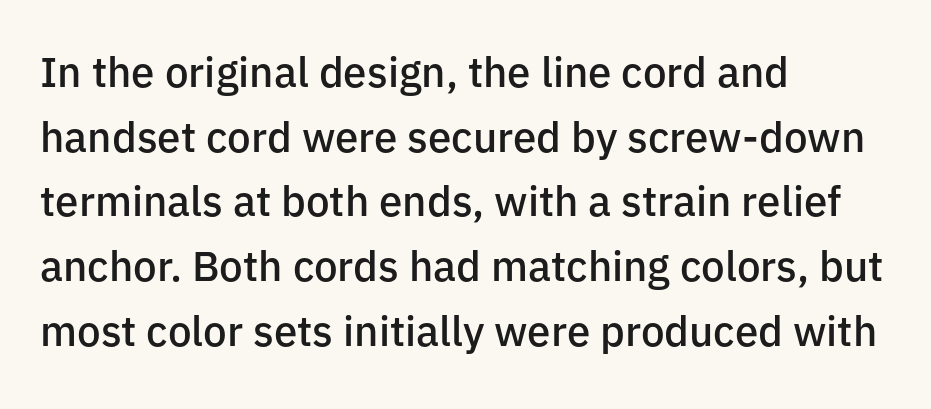
The image shows 42 px semibold sans-serif type, upright; set left-aligned, normal line spacing (1.54x), normal letter spacing, not underlined; low stroke contrast and a medium x-height.
